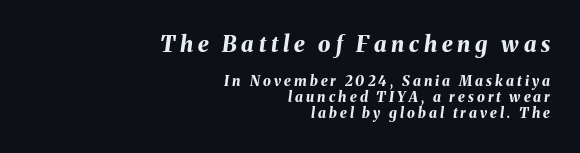
The passage shown has open, widely tracked lettering throughout. Stroke thickness is high; the sample reads as a true bold. Scale decreases going downward across the two blocks. Descender tails drop into unmarked territory. Every row of glyphs terminates at an identical x-position on the right. The glyphs look as if they've been sheared to an angle.
